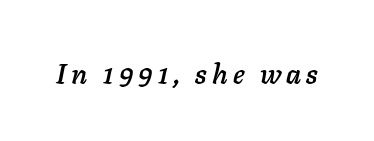
{"italic": "yes", "lean": "right", "slant_degrees": 11, "width": "normal", "stroke_contrast": "low", "x_height": "medium", "monospaced": "no", "underline": "no", "glyph_px": 28}
